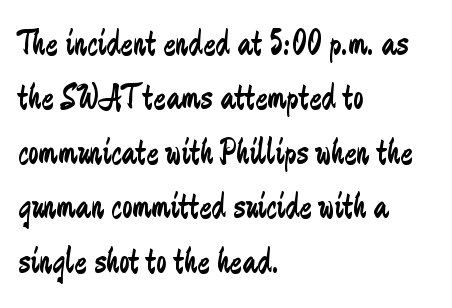
{"serif": "no", "bold": "no", "weight": "regular", "width": "condensed", "stroke_contrast": "low", "x_height": "small", "monospaced": "no", "underline": "no", "align": "left", "line_spacing": "normal", "line_spacing_ratio": 1.47, "letter_spacing": "normal", "letter_spacing_em": 0.0, "glyph_px": 37}
